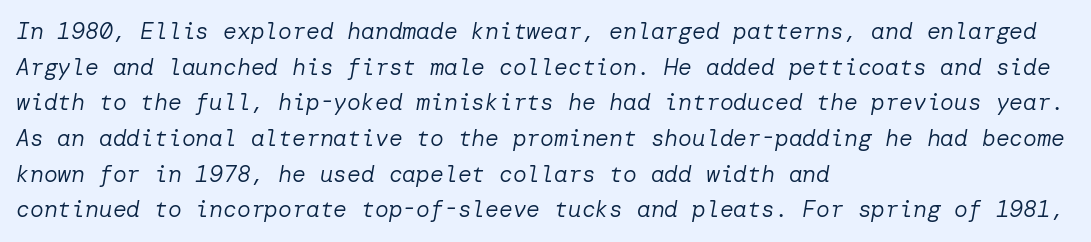
The image shows 23 px text type, italic (leaning right); set left-aligned, normal line spacing (1.55x), normal letter spacing, not underlined.
